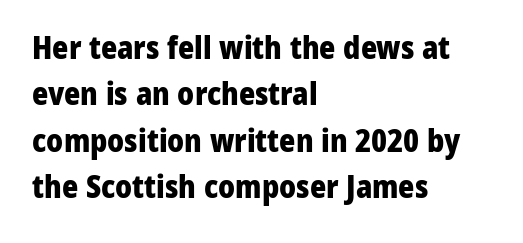
The image shows 31 px heavy sans-serif type, upright; set left-aligned, normal line spacing (1.5x), normal letter spacing, not underlined; low stroke contrast and a medium x-height.
